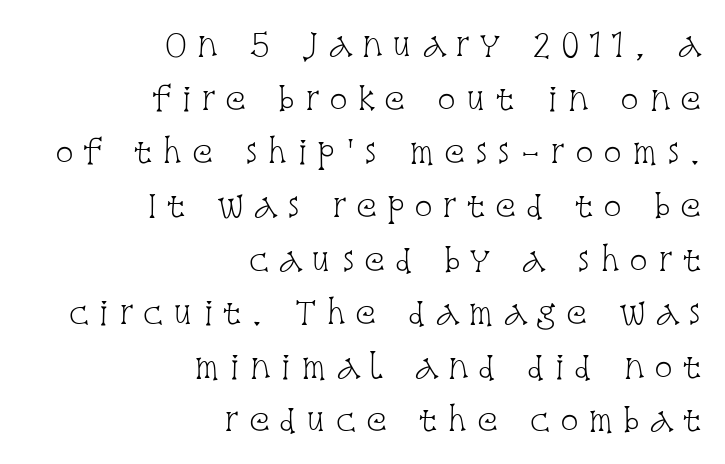
The weight would be labelled regular, book, light, or lighter still. The compositor pushed each line to the right boundary. The tracking jumps out immediately: characters are airy and widely separated. The baseline area is clear.
